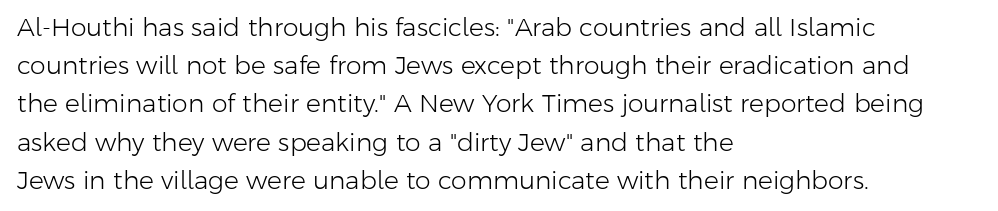
Q: Is the text bold? A: No.
Q: Is the text italic (slanted)? A: No, it is upright.
Q: Is the text underlined? A: No.
Q: How is the paragraph aligned? A: Left-aligned.
Q: Is the spacing between letters normal or unusually wide? A: Normal.
Q: Is the spacing between lines tight, normal or loose? A: Normal.
